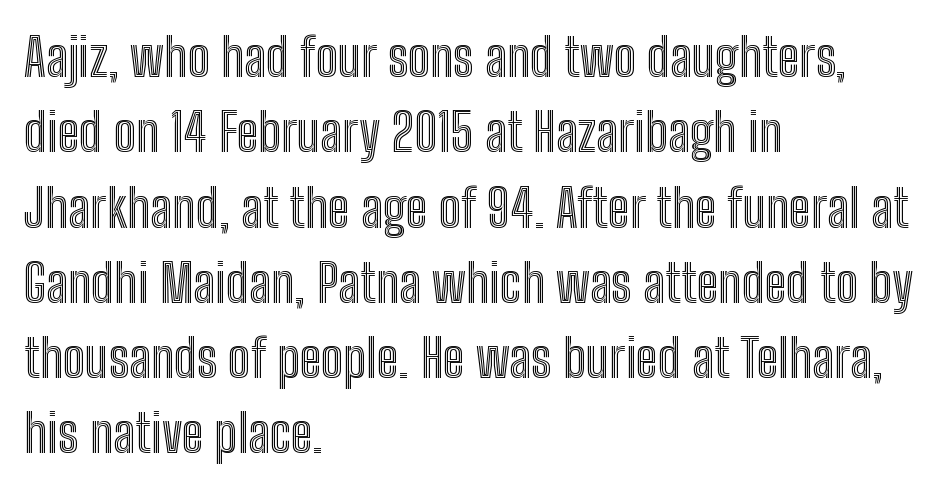
Q: Is the text italic (slanted)? A: No, it is upright.
Q: Is the text underlined? A: No.
Q: How is the paragraph aligned? A: Left-aligned.
Q: Is the spacing between letters normal or unusually wide? A: Normal.
Q: Is the spacing between lines tight, normal or loose? A: Normal.
Q: Width (condensed, normal, or wide)? A: Condensed.
Q: x-height? A: Medium.
Q: Monospaced? A: No.
